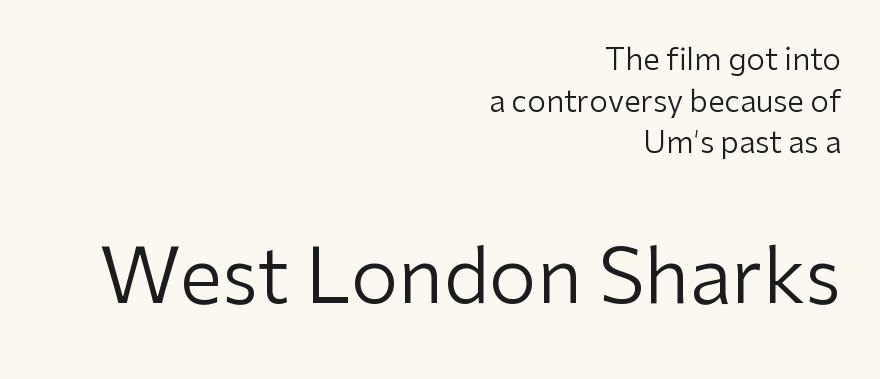
The image shows 76 px regular-weight sans-serif type, upright; set right-aligned, normal line spacing (1.39x), normal letter spacing, not underlined; the second (bottom) block is 2.53x larger; low stroke contrast and a medium x-height.
